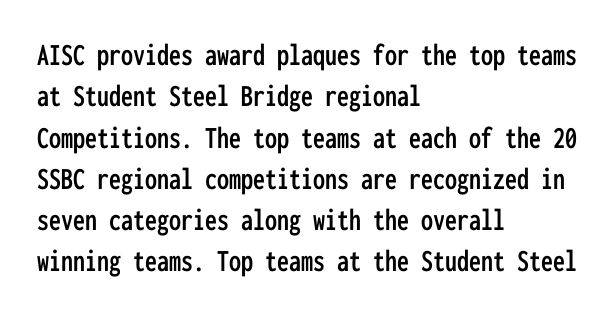
Q: Is the text italic (slanted)? A: No, it is upright.
Q: Is the typeface a serif or a sans-serif typeface? A: Sans-serif.
Q: Is the text underlined? A: No.
Q: How is the paragraph aligned? A: Left-aligned.
Q: Is the spacing between letters normal or unusually wide? A: Normal.
Q: Is the spacing between lines tight, normal or loose? A: Normal.
Q: Width (condensed, normal, or wide)? A: Condensed.
Q: Stroke contrast? A: Low.
Q: x-height? A: Medium.
Q: Monospaced? A: Yes.
